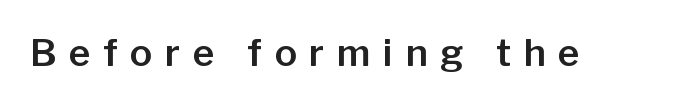
The lettering stays uniformly vertical, giving the passage a roman look. Compared with typical body copy, the letter spacing here is much looser. Is this a fixed-width face? No — the glyphs have proportional, varying widths. Unlike a traditional serif, this face leaves its strokes unadorned. Quick note: underline off.
